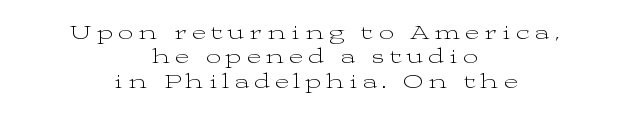
{"italic": "no", "bold": "no", "underline": "no", "align": "center", "line_spacing_ratio": 1.16, "letter_spacing": "wide", "letter_spacing_em": 0.26, "glyph_px": 21}
